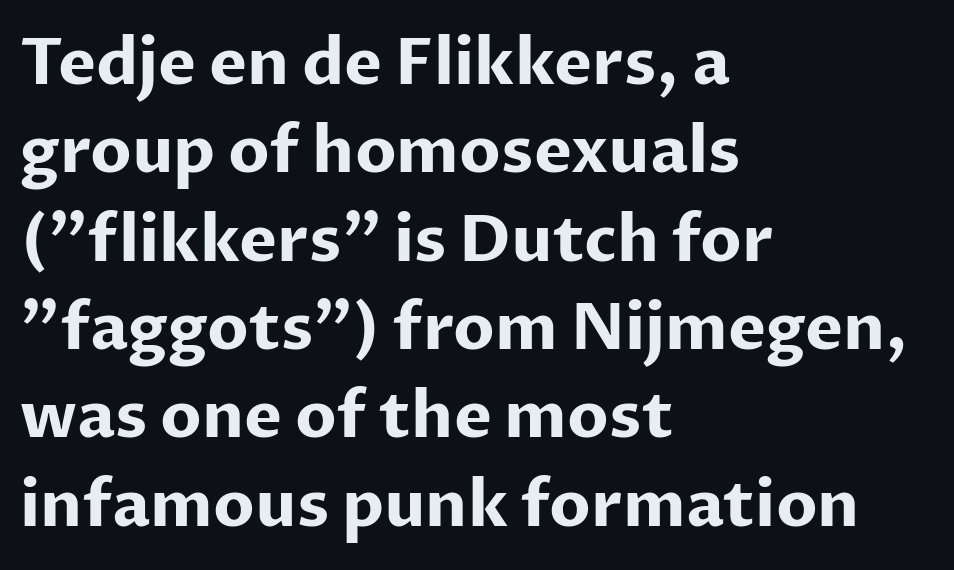
This block has exactly the height ordinary leading produces. Observe the absence of serifs on each vertical stroke in this sample. Notice how the stems are strictly vertical — no italics here. The paragraph has a hard left edge and a soft right edge.
